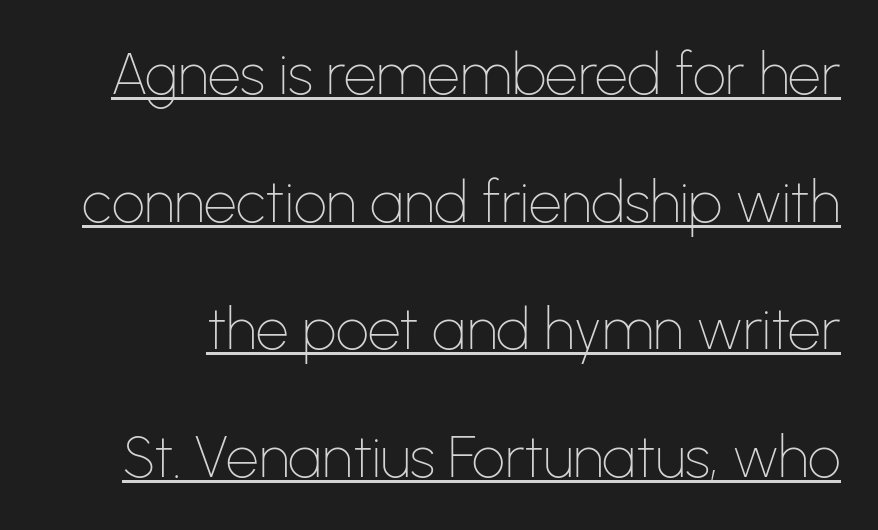
Q: Is the text bold? A: No.
Q: Is the text italic (slanted)? A: No, it is upright.
Q: Is the typeface a serif or a sans-serif typeface? A: Sans-serif.
Q: Is the text underlined? A: Yes.
Q: Is the spacing between letters normal or unusually wide? A: Normal.
Q: Is the spacing between lines tight, normal or loose? A: Loose.
Q: Width (condensed, normal, or wide)? A: Normal.
Q: Stroke contrast? A: Low.
Q: x-height? A: Medium.
Q: Monospaced? A: No.
